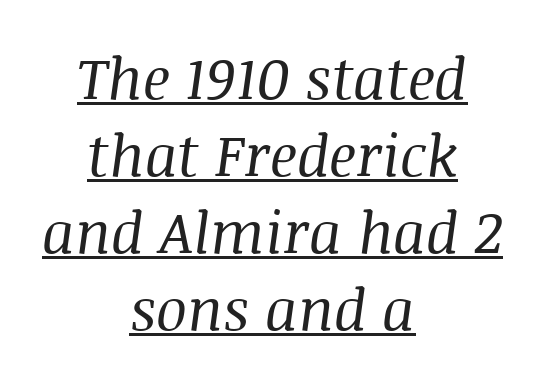
Q: Is the text bold? A: No.
Q: Is the text italic (slanted)? A: Yes, it leans right by about 8 degrees.
Q: Is the typeface a serif or a sans-serif typeface? A: Serif.
Q: Is the text underlined? A: Yes.
Q: How is the paragraph aligned? A: Centered.
Q: Is the spacing between letters normal or unusually wide? A: Normal.
Q: Is the spacing between lines tight, normal or loose? A: Normal.
Q: Width (condensed, normal, or wide)? A: Normal.
Q: Stroke contrast? A: Medium.
Q: x-height? A: Large.
Q: Monospaced? A: No.
